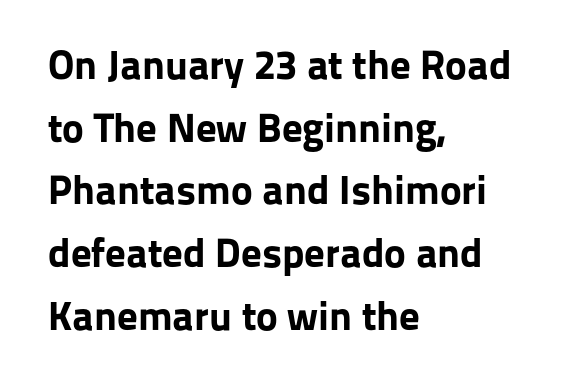
Character widths vary here, with narrow letters taking less room than wide ones. Ordinary non-slanted type is in use. Words float on clear page, feet unadorned. Visually the block forms a straight wall on the left and a jagged coastline on the right.
